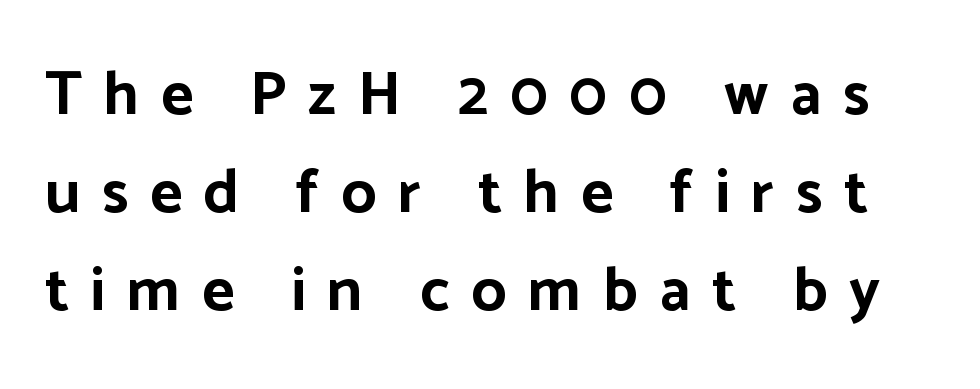
Q: Is the text bold? A: Yes.
Q: Is the text italic (slanted)? A: No, it is upright.
Q: Is the typeface a serif or a sans-serif typeface? A: Sans-serif.
Q: Is the text underlined? A: No.
Q: Is the spacing between letters normal or unusually wide? A: Unusually wide.
Q: Is the spacing between lines tight, normal or loose? A: Normal.
Q: Width (condensed, normal, or wide)? A: Normal.
Q: Stroke contrast? A: Low.
Q: x-height? A: Medium.
Q: Monospaced? A: No.
